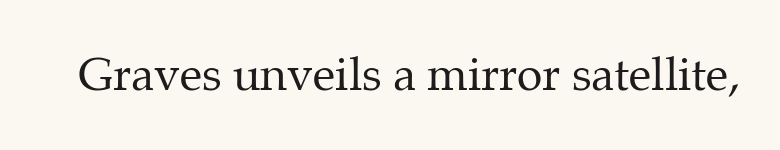
{"serif": "yes", "italic": "no", "bold": "no", "weight": "regular", "width": "normal", "stroke_contrast": "medium", "x_height": "medium", "monospaced": "no", "underline": "no", "letter_spacing": "normal", "letter_spacing_em": 0.0, "glyph_px": 46}
